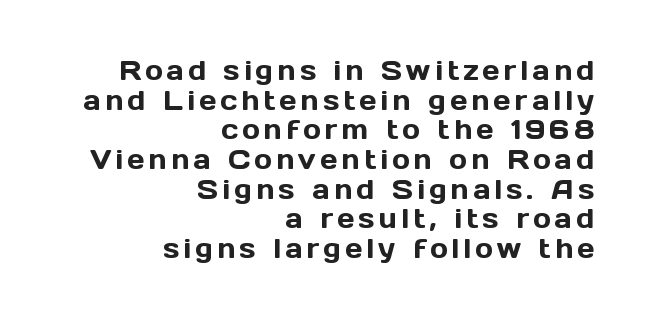
The image shows 27 px text type, upright; set right-aligned, tight line spacing (1.1x), not underlined.
